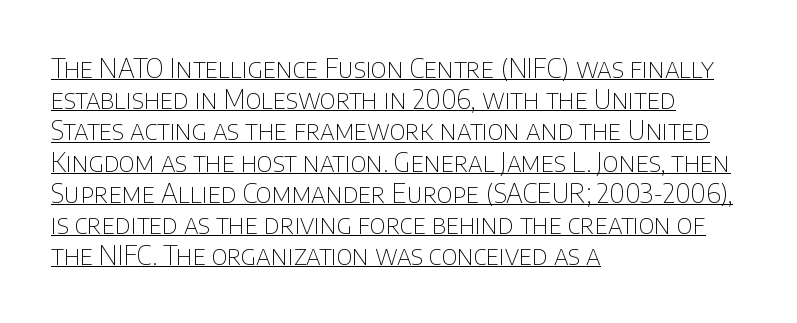
Q: Is the text bold? A: No.
Q: Is the text italic (slanted)? A: No, it is upright.
Q: Is the text underlined? A: Yes.
Q: How is the paragraph aligned? A: Left-aligned.
Q: Is the spacing between letters normal or unusually wide? A: Normal.
